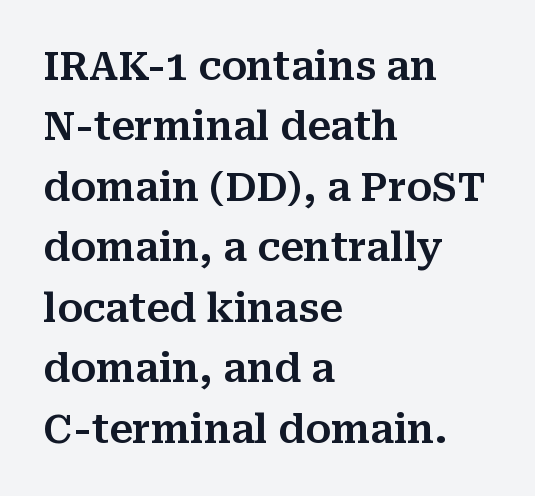
Q: Is the text italic (slanted)? A: No, it is upright.
Q: Is the typeface a serif or a sans-serif typeface? A: Serif.
Q: Is the text underlined? A: No.
Q: How is the paragraph aligned? A: Left-aligned.
Q: Is the spacing between letters normal or unusually wide? A: Normal.
Q: Is the spacing between lines tight, normal or loose? A: Normal.
Q: Width (condensed, normal, or wide)? A: Normal.
Q: Stroke contrast? A: Medium.
Q: x-height? A: Medium.
Q: Monospaced? A: No.
